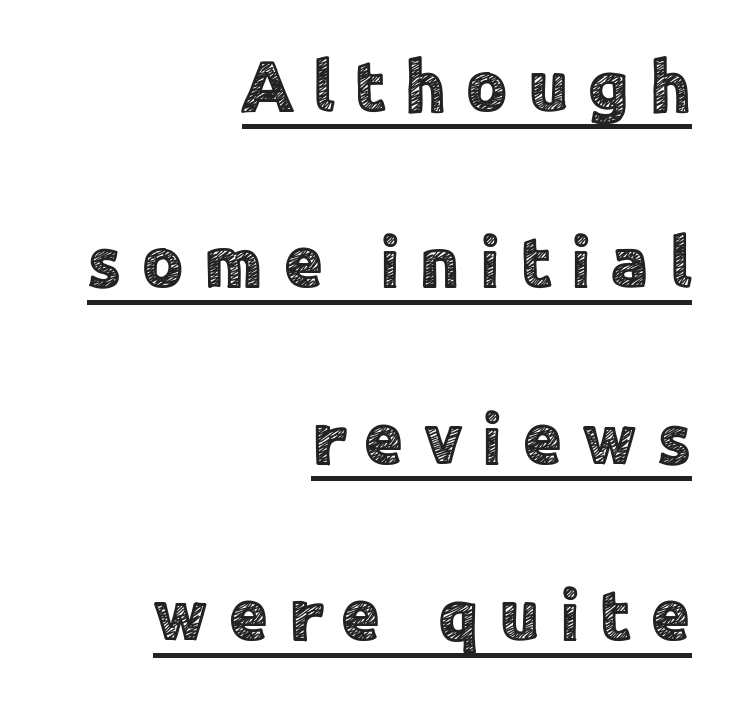
Q: Is the text italic (slanted)? A: No, it is upright.
Q: Is the typeface a serif or a sans-serif typeface? A: Sans-serif.
Q: Is the text underlined? A: Yes.
Q: How is the paragraph aligned? A: Right-aligned.
Q: Is the spacing between letters normal or unusually wide? A: Unusually wide.
Q: Is the spacing between lines tight, normal or loose? A: Loose.
Q: Width (condensed, normal, or wide)? A: Normal.
Q: x-height? A: Medium.
Q: Monospaced? A: No.
